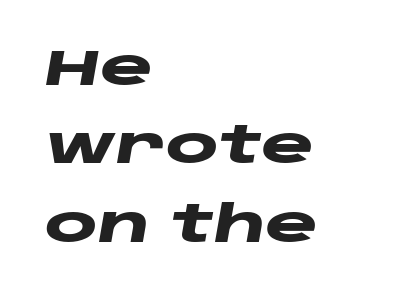
Q: Is the text bold? A: Yes.
Q: Is the text italic (slanted)? A: Yes, it leans right by about 10 degrees.
Q: Is the text underlined? A: No.
Q: How is the paragraph aligned? A: Left-aligned.
Q: Is the spacing between letters normal or unusually wide? A: Normal.
Q: Is the spacing between lines tight, normal or loose? A: Normal.
Q: Width (condensed, normal, or wide)? A: Wide.
Q: Stroke contrast? A: Low.
Q: x-height? A: Large.
Q: Monospaced? A: No.
